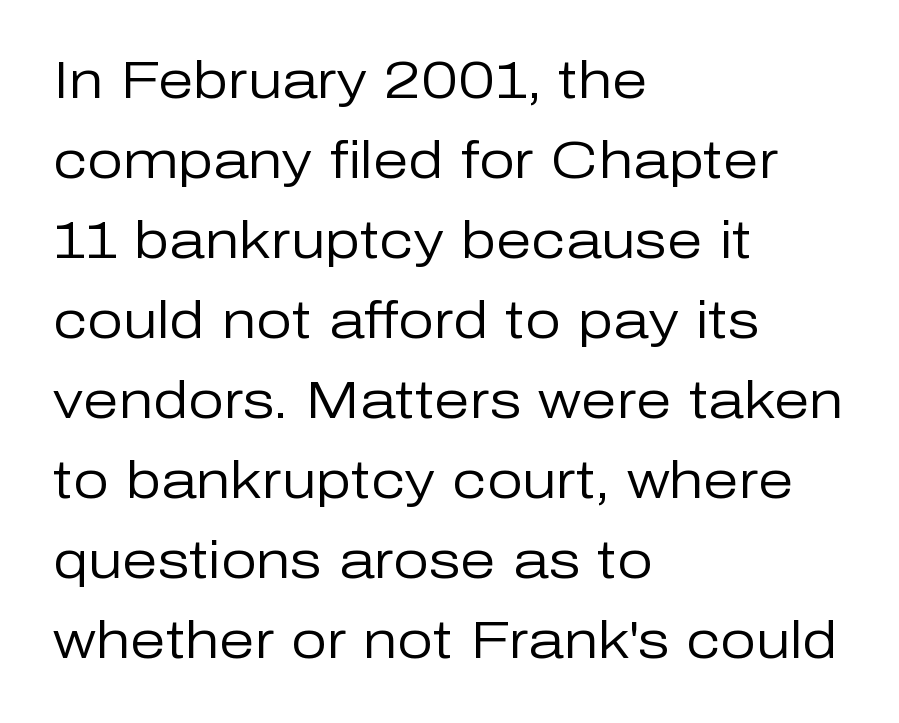
Q: Is the text bold? A: No.
Q: Is the text italic (slanted)? A: No, it is upright.
Q: Is the typeface a serif or a sans-serif typeface? A: Sans-serif.
Q: Is the text underlined? A: No.
Q: How is the paragraph aligned? A: Left-aligned.
Q: Is the spacing between letters normal or unusually wide? A: Normal.
Q: Is the spacing between lines tight, normal or loose? A: Normal.
Q: Width (condensed, normal, or wide)? A: Normal.
Q: Stroke contrast? A: Low.
Q: x-height? A: Medium.
Q: Monospaced? A: No.
